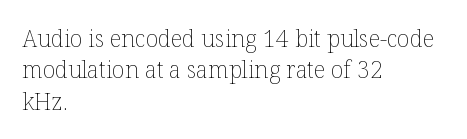
Q: Is the text bold? A: No.
Q: Is the text italic (slanted)? A: No, it is upright.
Q: Is the text underlined? A: No.
Q: How is the paragraph aligned? A: Left-aligned.
Q: Is the spacing between letters normal or unusually wide? A: Normal.
Q: Is the spacing between lines tight, normal or loose? A: Normal.
